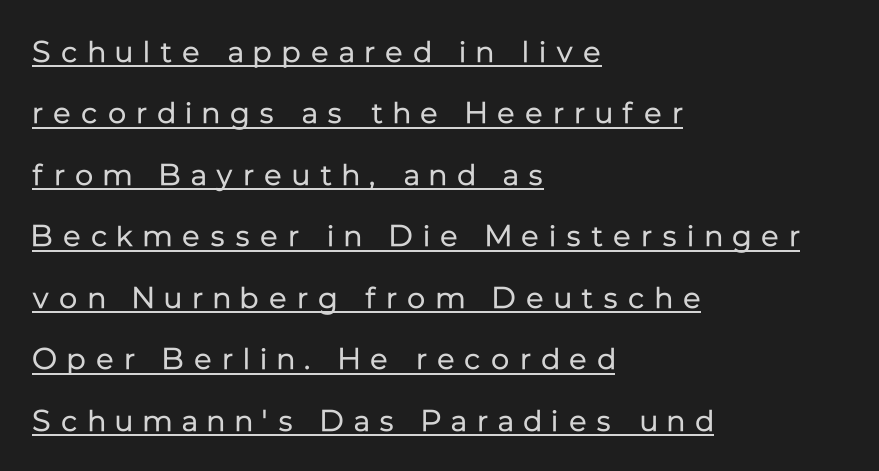
Q: Is the text bold? A: No.
Q: Is the text italic (slanted)? A: No, it is upright.
Q: Is the typeface a serif or a sans-serif typeface? A: Sans-serif.
Q: Is the text underlined? A: Yes.
Q: How is the paragraph aligned? A: Left-aligned.
Q: Is the spacing between letters normal or unusually wide? A: Unusually wide.
Q: Is the spacing between lines tight, normal or loose? A: Loose.
Q: Width (condensed, normal, or wide)? A: Normal.
Q: Stroke contrast? A: Low.
Q: x-height? A: Medium.
Q: Monospaced? A: No.
